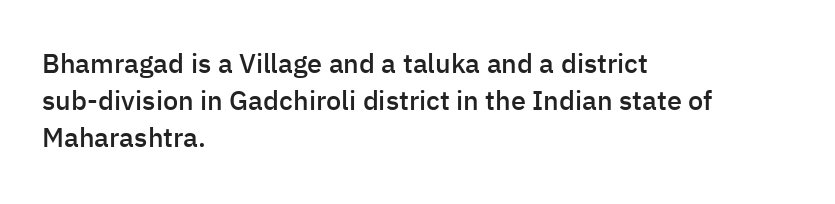
{"italic": "no", "bold": "semi", "underline": "no", "align": "left", "line_spacing": "normal", "line_spacing_ratio": 1.37, "letter_spacing": "normal", "letter_spacing_em": 0.0, "glyph_px": 27}
